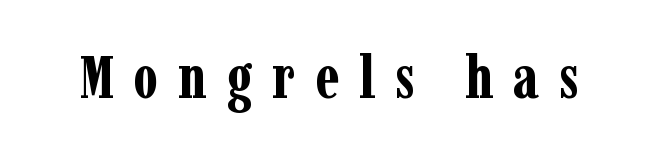
Proportional: the letters do not fall into vertical columns. Has an underline been added? It has not. Tracking value appears strongly positive — letters spread wide. You can tell from the footed stems that serif type was used. If you drew a line through each stem, it would be perfectly vertical. Typesetter's note: full bold, strokes at maximum text heaviness.
